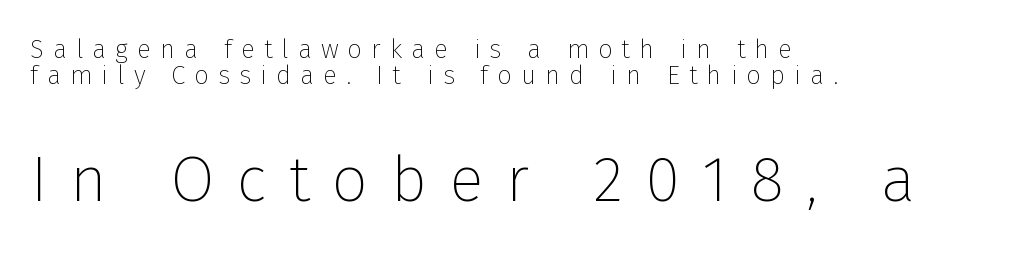
The image shows 64 px thin sans-serif type, upright; set left-aligned, tight line spacing (0.99x), unusually wide letter spacing (+0.35 em), not underlined; the second (bottom) block is 2.46x larger; low stroke contrast and a medium x-height.
